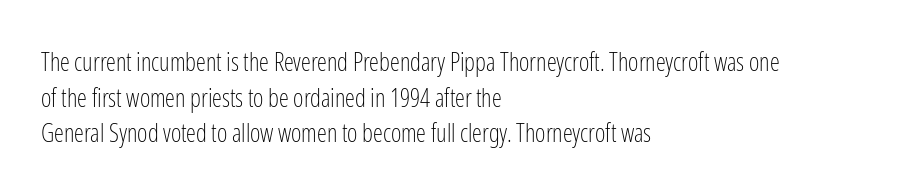
The image shows 25 px text type, upright; set left-aligned, normal line spacing (1.43x), normal letter spacing, not underlined.
